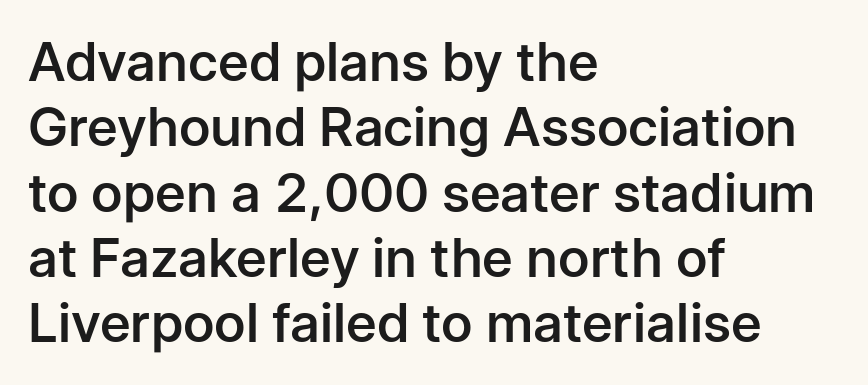
The image shows 54 px semibold sans-serif type, upright; set left-aligned, line spacing 1.21x, normal letter spacing, not underlined; low stroke contrast and a medium x-height.
